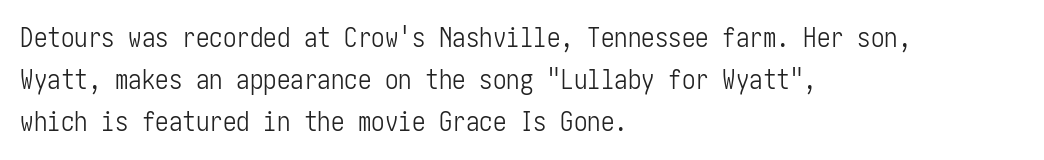
Q: Is the text bold? A: No.
Q: Is the text italic (slanted)? A: No, it is upright.
Q: Is the text underlined? A: No.
Q: How is the paragraph aligned? A: Left-aligned.
Q: Is the spacing between letters normal or unusually wide? A: Normal.
Q: Is the spacing between lines tight, normal or loose? A: Normal.
